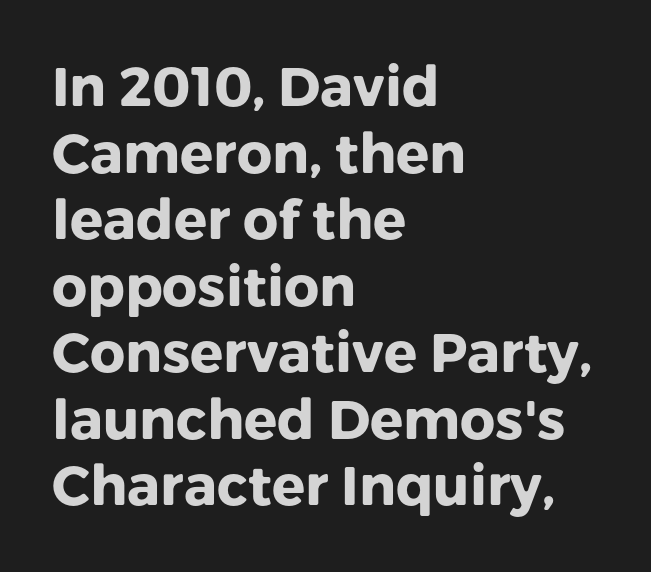
The image shows 55 px heavy sans-serif type, upright; set left-aligned, line spacing 1.21x, normal letter spacing, not underlined; low stroke contrast and a medium x-height.
